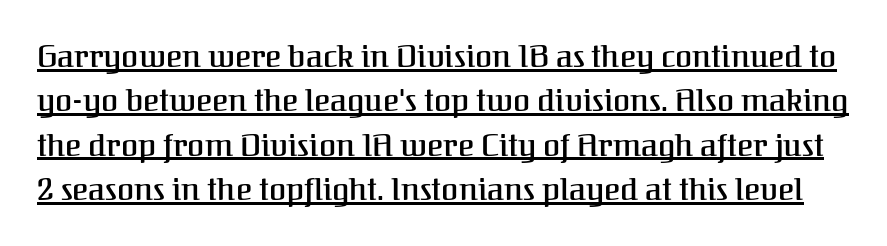
What decoration does the sample have? An underline. Whoever set this chose a conventional vertical rhythm. The glyphs in this specimen are seriffed. Tall strokes in this sample are plumb rather than angled. You could call the tracking neutral — neither tight nor loose. Proportional: the letters do not fall into vertical columns.
